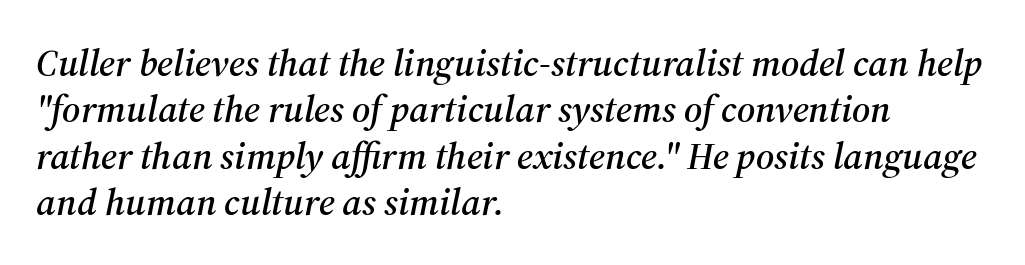
Looks like regular typesetting: each glyph gets only the width it needs. The setting favours the left margin, as ordinary paragraphs usually do. The space beneath each line is pristine and unruled. The whole block is typeset with a tilt.
